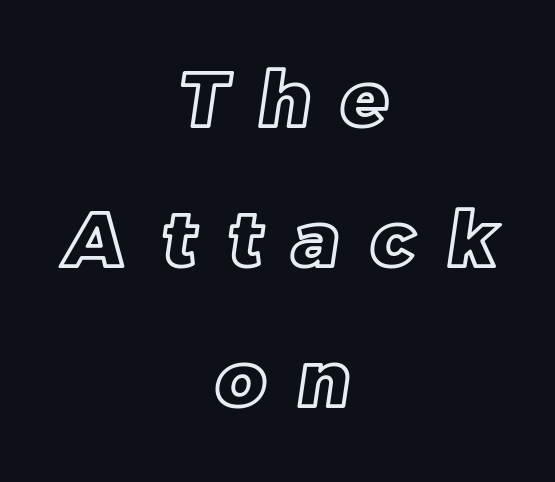
The passage shown is typed in a proportional face where columns would drift. Compared with typical body copy, the letter spacing here is much looser. Teacher's note: observe the equal gaps on both sides — that is centered alignment. Glance below the letters and you will spot only blank space.
